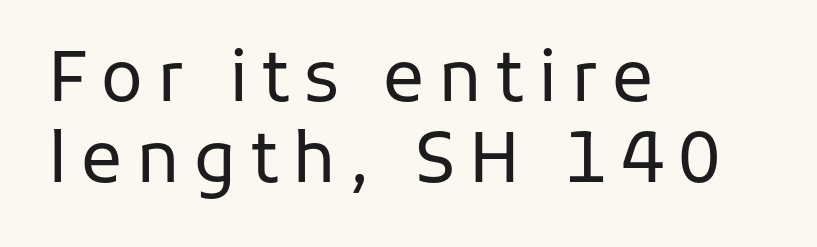
Q: Is the text bold? A: No.
Q: Is the text italic (slanted)? A: No, it is upright.
Q: Is the typeface a serif or a sans-serif typeface? A: Sans-serif.
Q: Is the text underlined? A: No.
Q: How is the paragraph aligned? A: Left-aligned.
Q: Is the spacing between letters normal or unusually wide? A: Unusually wide.
Q: Width (condensed, normal, or wide)? A: Normal.
Q: Stroke contrast? A: Low.
Q: x-height? A: Medium.
Q: Monospaced? A: No.
